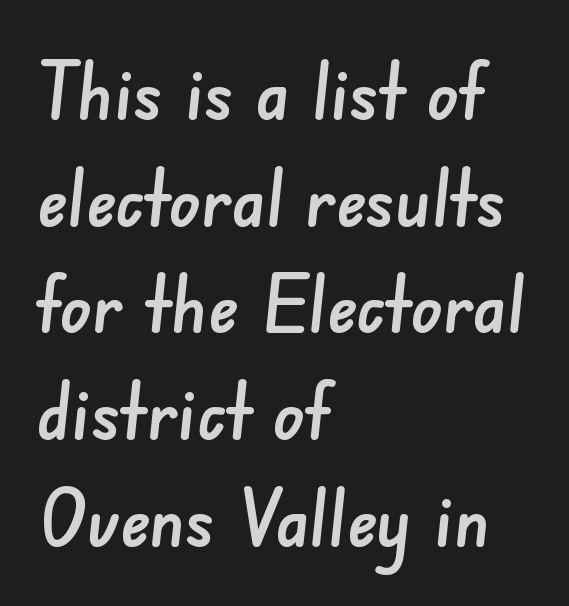
{"serif": "no", "width": "normal", "stroke_contrast": "low", "x_height": "small", "monospaced": "no", "underline": "no", "align": "left", "line_spacing": "normal", "line_spacing_ratio": 1.35, "letter_spacing": "normal", "letter_spacing_em": 0.0, "glyph_px": 79}
